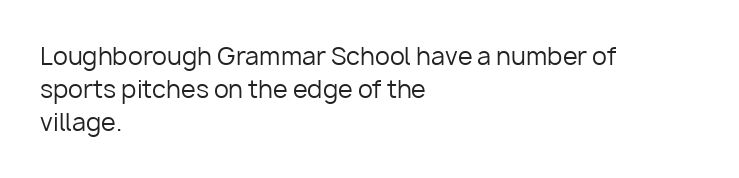
These lines stack with their left ends in a neat column. Letters rest on an invisible, unmarked baseline. The lines sit at an ordinary, default distance from one another. The type sits square on the baseline with zero lean. No letter is thick-stroked: the sample isn't bold. Default kerning and tracking; the words read as compact shapes.
